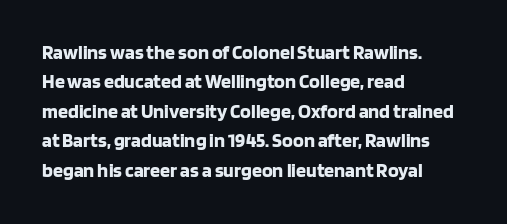
Emphasis by weight is at full strength: bold. The glyphs are unaccompanied by any horizontal stroke below them. Nothing unusual about the tracking: characters are spaced as the font intends. Do the letters lean? They stand straight. Every row of glyphs begins at an identical x-position on the left.
